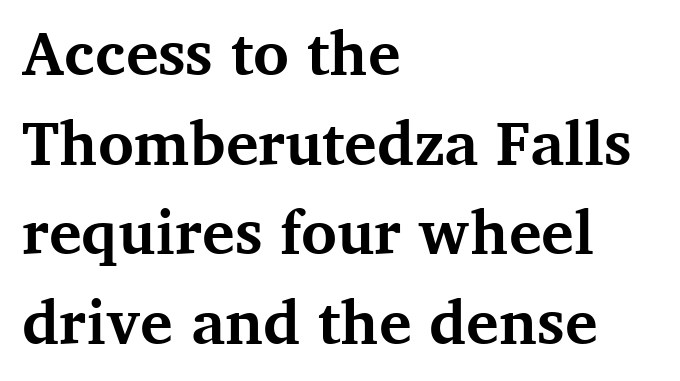
The image shows 61 px bold serif type, upright; set left-aligned, normal line spacing (1.47x), normal letter spacing, not underlined; medium stroke contrast and a medium x-height.
